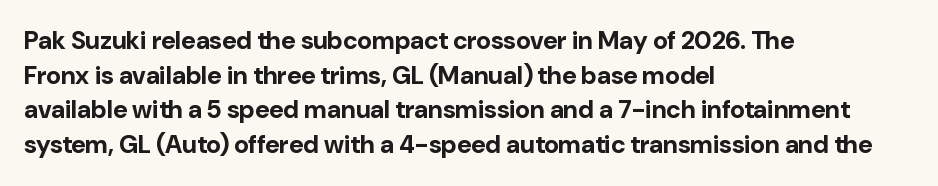
Q: Is the text bold? A: Yes.
Q: Is the text italic (slanted)? A: No, it is upright.
Q: Is the text underlined? A: No.
Q: How is the paragraph aligned? A: Left-aligned.
Q: Is the spacing between letters normal or unusually wide? A: Normal.
Q: Is the spacing between lines tight, normal or loose? A: Normal.
